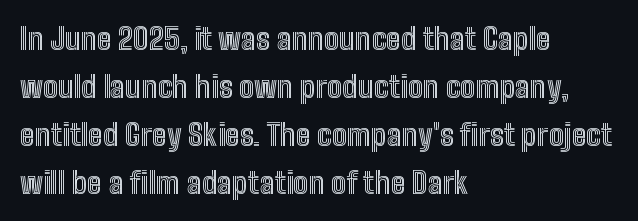
Proportional: the letters do not fall into vertical columns. Every stem runs plumb, perpendicular to the baseline. Left-aligned paragraph, ragged on the right. The designer left line spacing at the default. Has an underline been added? It has not.
